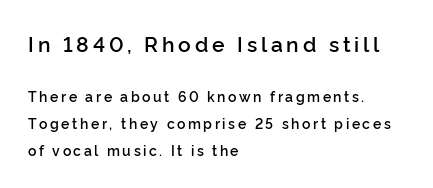
A student would notice the top passage is typeset larger than what follows. Heft: intermediate — a semibold. The lines in this sample share a left origin and differ only in where they stop. The area under the type is left untouched. If you measured baseline to baseline, you'd find a long distance. The typography opts for an upright posture over an oblique one.
